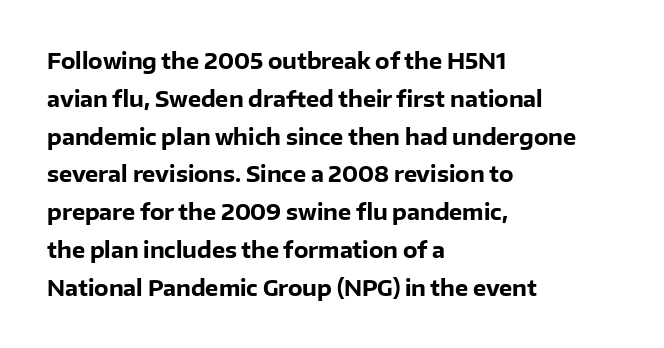
{"italic": "no", "bold": "yes", "underline": "no", "align": "left", "line_spacing_ratio": 1.8, "letter_spacing": "normal", "letter_spacing_em": 0.0, "glyph_px": 21}
